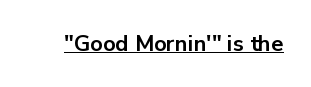
Q: Is the text bold? A: Yes.
Q: Is the text italic (slanted)? A: No, it is upright.
Q: Is the text underlined? A: Yes.
Q: Is the spacing between letters normal or unusually wide? A: Normal.
